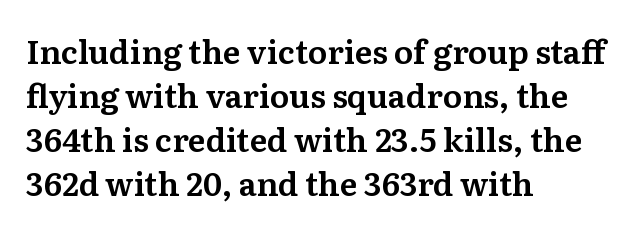
Q: Is the text italic (slanted)? A: No, it is upright.
Q: Is the typeface a serif or a sans-serif typeface? A: Serif.
Q: Is the text underlined? A: No.
Q: How is the paragraph aligned? A: Left-aligned.
Q: Is the spacing between letters normal or unusually wide? A: Normal.
Q: Is the spacing between lines tight, normal or loose? A: Normal.
Q: Width (condensed, normal, or wide)? A: Normal.
Q: Stroke contrast? A: Medium.
Q: x-height? A: Medium.
Q: Monospaced? A: No.
